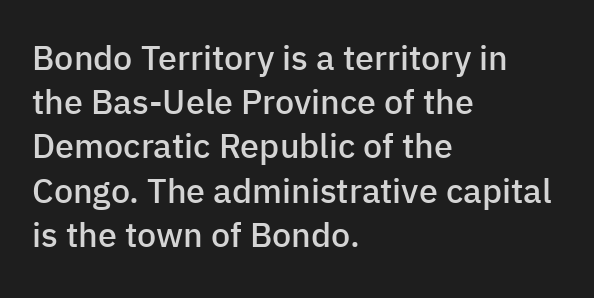
The image shows 34 px semibold sans-serif type, upright; set left-aligned, normal line spacing (1.3x), normal letter spacing, not underlined; low stroke contrast and a medium x-height.
